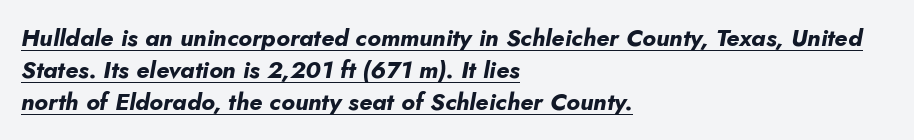
The image shows 24 px bold type, italic (leaning right); set left-aligned, normal line spacing (1.33x), normal letter spacing, underlined.
